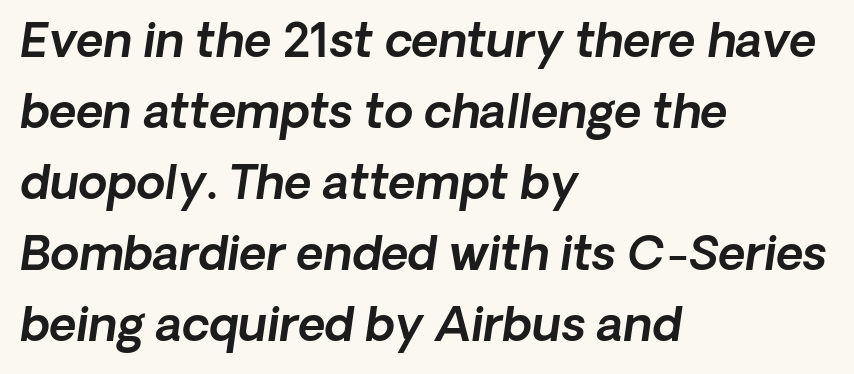
Q: Is the text italic (slanted)? A: Yes, it leans right by about 8 degrees.
Q: Is the text underlined? A: No.
Q: How is the paragraph aligned? A: Left-aligned.
Q: Is the spacing between letters normal or unusually wide? A: Normal.
Q: Is the spacing between lines tight, normal or loose? A: Normal.
Q: Width (condensed, normal, or wide)? A: Normal.
Q: x-height? A: Medium.
Q: Monospaced? A: No.
